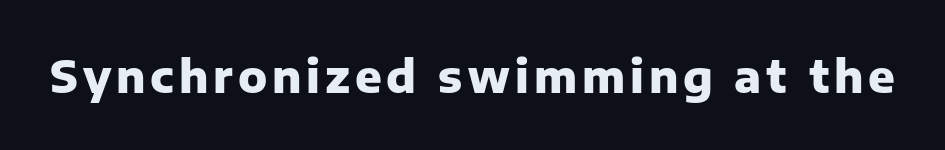
Nobody drew a line under any word here. Think of a printed novel: that variable character pitch is what you see here. Chunky letters — that's bold for sure. Unlike italic type, these characters show no tilt at all. The designer went with a sans here, leaving each stem footless.
